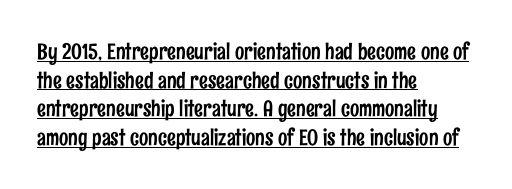
The image shows 22 px text type, upright; set left-aligned, normal line spacing (1.3x), normal letter spacing, underlined.
